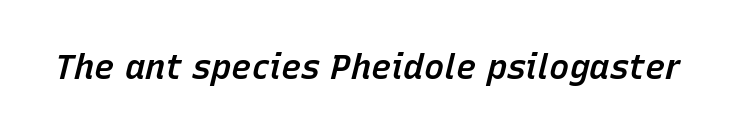
{"italic": "yes", "lean": "right", "slant_degrees": 15, "bold": "semi", "weight": "semibold", "width": "normal", "stroke_contrast": "low", "x_height": "medium", "monospaced": "no", "underline": "no", "letter_spacing": "normal", "letter_spacing_em": 0.0, "glyph_px": 34}
